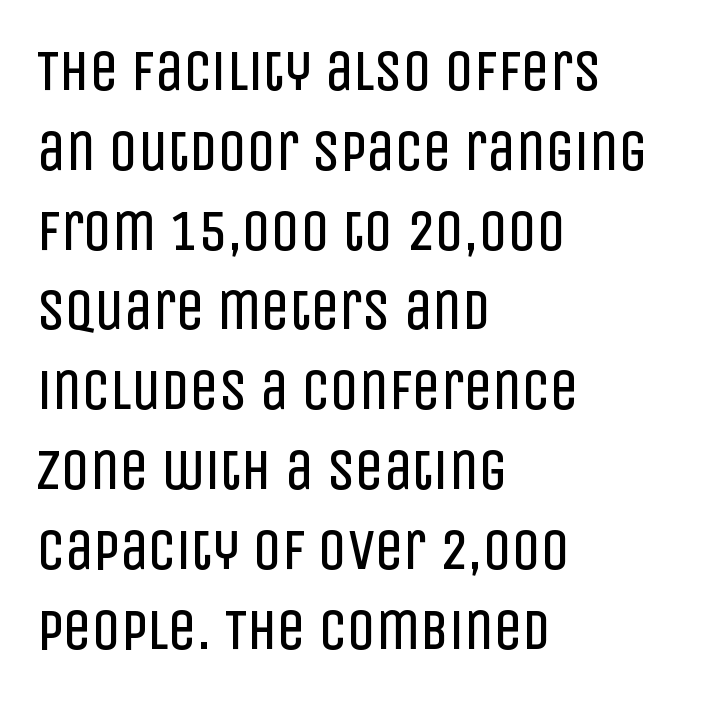
{"serif": "no", "italic": "no", "bold": "no", "weight": "regular", "width": "condensed", "stroke_contrast": "low", "x_height": "large", "monospaced": "no", "underline": "no", "align": "left", "line_spacing": "normal", "line_spacing_ratio": 1.4, "letter_spacing": "normal", "letter_spacing_em": 0.0, "glyph_px": 57}
